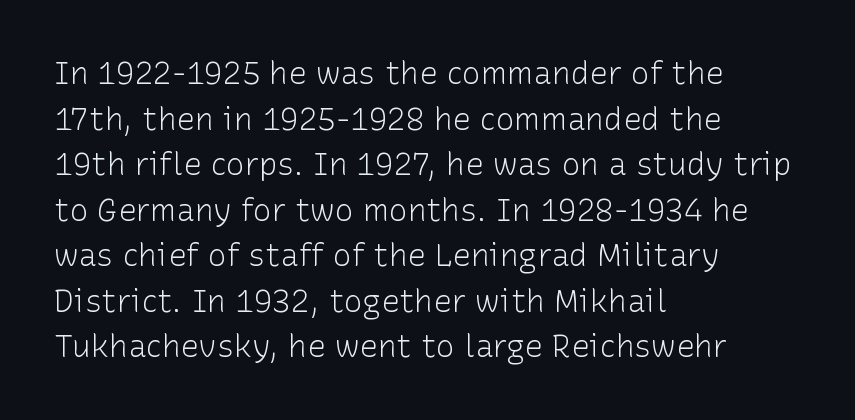
The image shows 31 px light sans-serif type, upright; set left-aligned, normal line spacing (1.47x), normal letter spacing, not underlined; low stroke contrast and a medium x-height.
